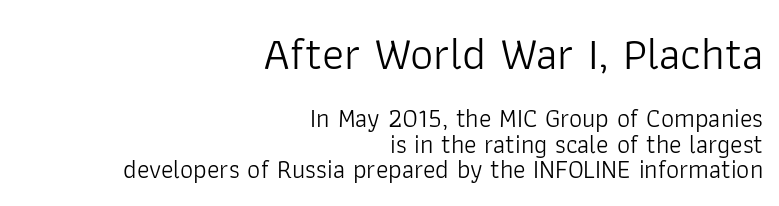
{"serif": "no", "italic": "no", "bold": "no", "weight": "light", "width": "normal", "stroke_contrast": "low", "x_height": "medium", "monospaced": "no", "underline": "no", "align": "right", "line_spacing": "tight", "line_spacing_ratio": 0.97, "letter_spacing": "normal", "letter_spacing_em": 0.0, "larger_block": "first", "size_ratio": 1.77, "glyph_px": 46}
